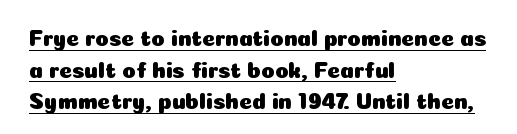
The image shows 22 px text type, upright; set left-aligned, normal line spacing (1.44x), normal letter spacing, underlined.
